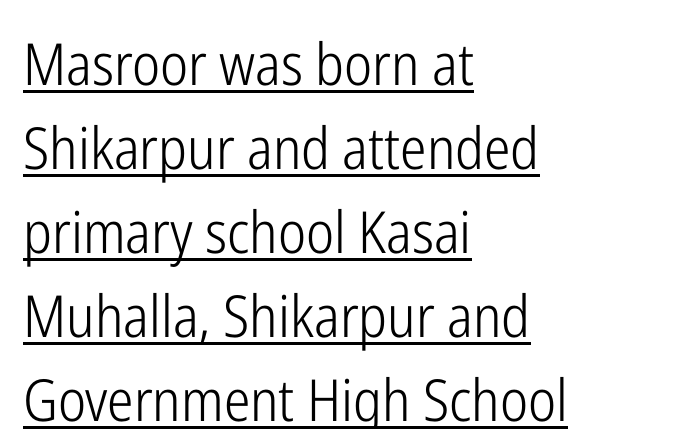
{"serif": "no", "italic": "no", "bold": "no", "weight": "light", "width": "condensed", "stroke_contrast": "low", "x_height": "medium", "monospaced": "no", "underline": "yes", "align": "left", "line_spacing": "normal", "line_spacing_ratio": 1.45, "letter_spacing": "normal", "letter_spacing_em": 0.0, "glyph_px": 58}
